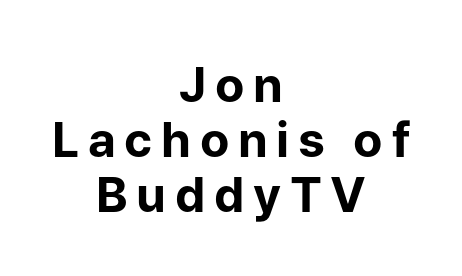
The image shows 48 px bold sans-serif type, upright; set centered, tight line spacing (1.15x), not underlined; low stroke contrast and a medium x-height.
